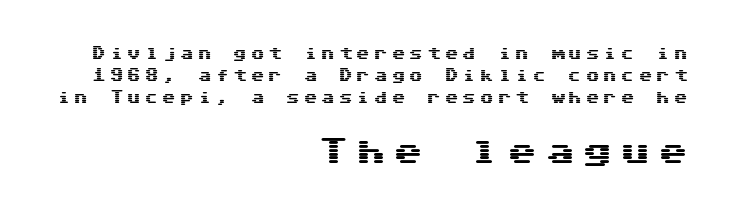
Q: Is the text italic (slanted)? A: No, it is upright.
Q: Is the typeface a serif or a sans-serif typeface? A: Sans-serif.
Q: Is the text underlined? A: No.
Q: How is the paragraph aligned? A: Right-aligned.
Q: Is the spacing between letters normal or unusually wide? A: Unusually wide.
Q: Is the spacing between lines tight, normal or loose? A: Normal.
Q: Which block of text is set in a larger size, the first (top) or the second (bottom)? A: The second (bottom) one.
Q: Width (condensed, normal, or wide)? A: Wide.
Q: Stroke contrast? A: Medium.
Q: x-height? A: Medium.
